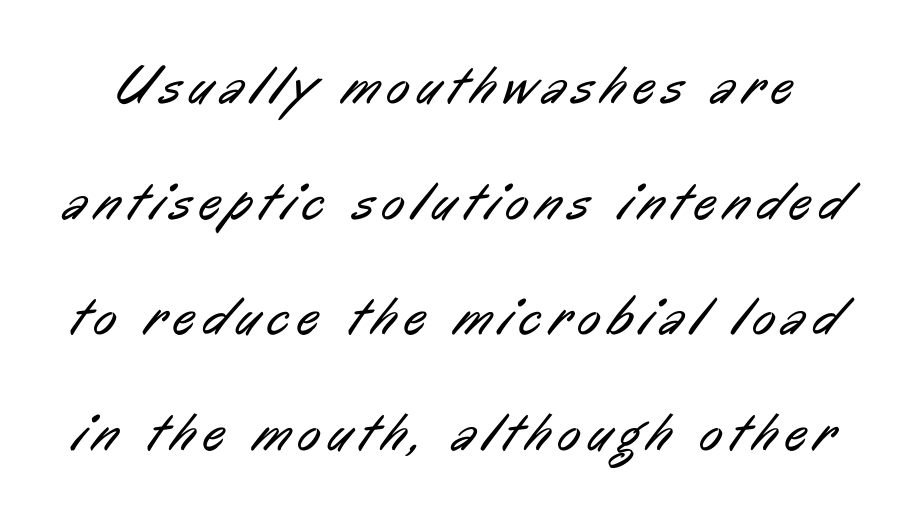
{"serif": "no", "bold": "no", "weight": "regular", "width": "condensed", "stroke_contrast": "low", "x_height": "medium", "monospaced": "no", "underline": "no", "line_spacing": "loose", "line_spacing_ratio": 2.14, "glyph_px": 54}
